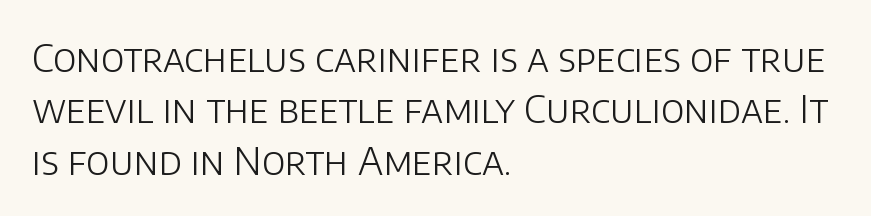
Bold? No — there's no thickening of the strokes. Check the space under the baseline: it is left empty. The rendering shows plain stroke endings on the letterforms — a sans-serif design. Proportional: the letters do not fall into vertical columns. The lines in this sample share a left origin and differ only in where they stop.
